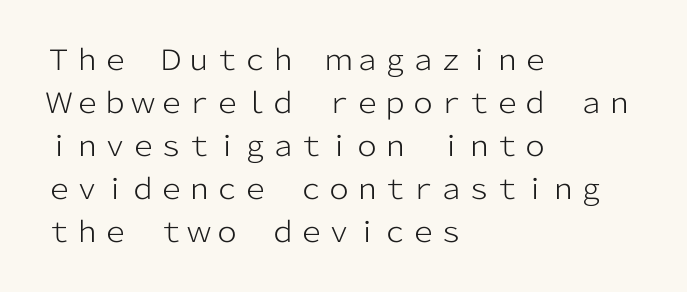
Q: Is the text bold? A: No.
Q: Is the text italic (slanted)? A: No, it is upright.
Q: Is the typeface a serif or a sans-serif typeface? A: Sans-serif.
Q: Is the text underlined? A: No.
Q: How is the paragraph aligned? A: Left-aligned.
Q: Is the spacing between letters normal or unusually wide? A: Normal.
Q: Is the spacing between lines tight, normal or loose? A: Normal.
Q: Width (condensed, normal, or wide)? A: Normal.
Q: Stroke contrast? A: Low.
Q: x-height? A: Medium.
Q: Monospaced? A: No.
